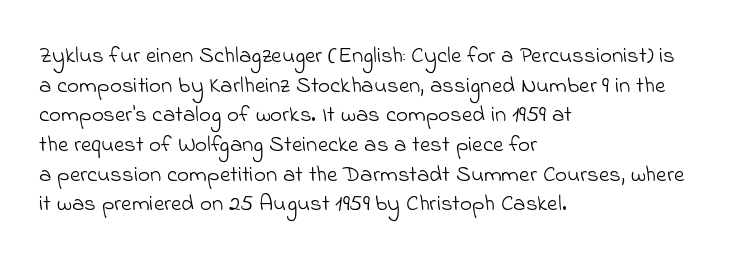
The image shows 23 px text type; set left-aligned, normal line spacing (1.29x), normal letter spacing, not underlined.
